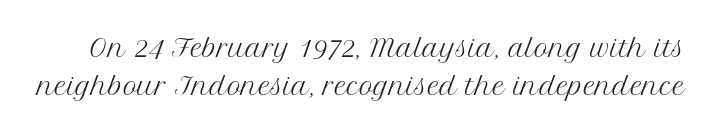
{"bold": "no", "underline": "no", "line_spacing": "normal", "line_spacing_ratio": 1.59, "letter_spacing": "normal", "letter_spacing_em": 0.0, "glyph_px": 24}
